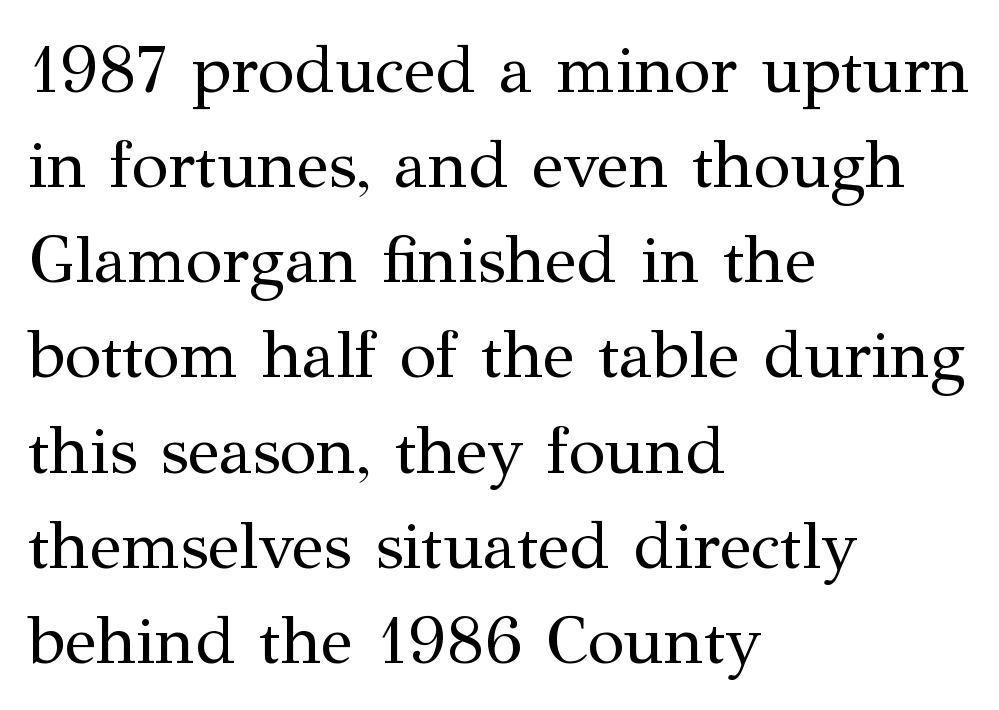
Q: Is the text bold? A: No.
Q: Is the text italic (slanted)? A: No, it is upright.
Q: Is the typeface a serif or a sans-serif typeface? A: Serif.
Q: Is the text underlined? A: No.
Q: How is the paragraph aligned? A: Left-aligned.
Q: Is the spacing between letters normal or unusually wide? A: Normal.
Q: Is the spacing between lines tight, normal or loose? A: Normal.
Q: Width (condensed, normal, or wide)? A: Normal.
Q: Stroke contrast? A: Medium.
Q: x-height? A: Medium.
Q: Monospaced? A: No.
